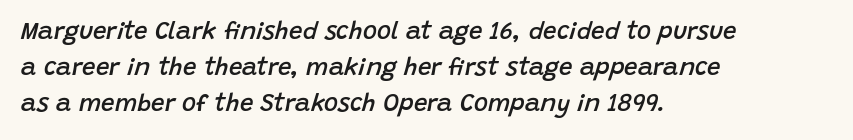
Its strokes are somewhat broadened, the hallmark of semibold type. The horizontal fit of the characters is conventional and even. Tall strokes in this sample are angled rather than plumb. Any mark beneath the type? The region is blank.
